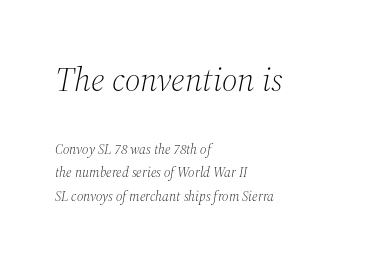
The first block has been scaled up relative to the second. No letter is thick-stroked: the sample isn't bold. You can tell it's italic because the verticals aren't actually vertical. Tracking value appears to be zero — textbook default spacing. Caption: multi-line text, flush left, ragged right. Each letter keeps its own natural width here, so spacing adapts to shape.
